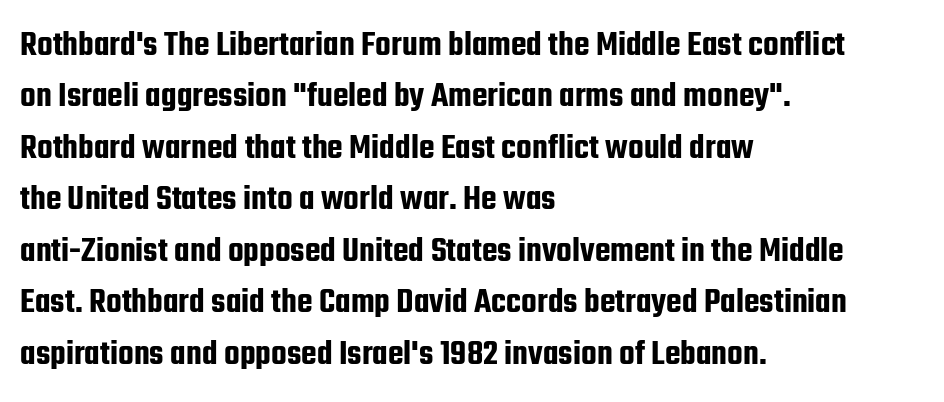
{"serif": "no", "italic": "no", "width": "condensed", "stroke_contrast": "low", "x_height": "medium", "monospaced": "no", "underline": "no", "align": "left", "line_spacing": "normal", "line_spacing_ratio": 1.43, "letter_spacing": "normal", "letter_spacing_em": 0.0, "glyph_px": 36}
